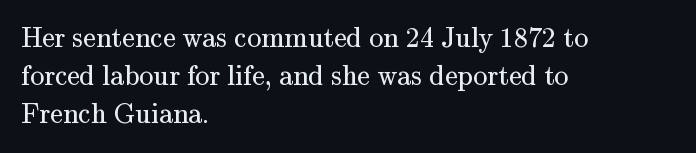
{"serif": "yes", "italic": "no", "bold": "no", "weight": "regular", "width": "normal", "stroke_contrast": "medium", "x_height": "small", "monospaced": "no", "underline": "no", "align": "left", "line_spacing": "normal", "line_spacing_ratio": 1.36, "letter_spacing": "normal", "letter_spacing_em": 0.0, "glyph_px": 28}
